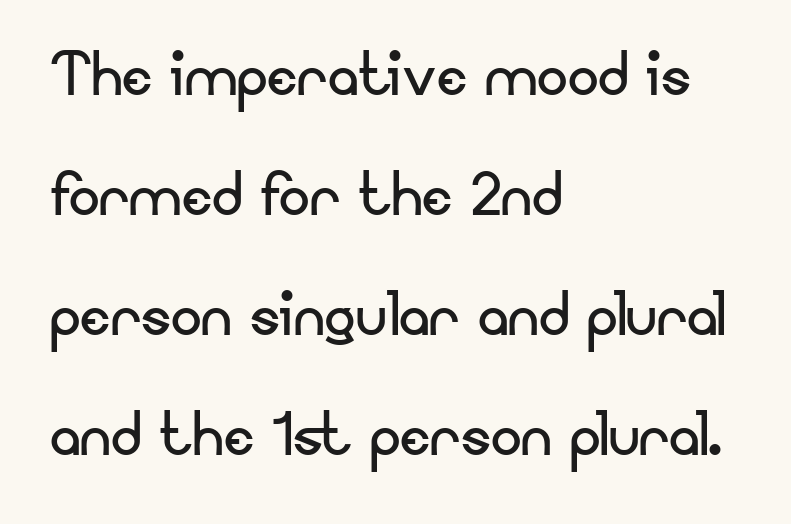
The image shows 77 px regular-weight sans-serif type, upright; set left-aligned, normal line spacing (1.56x), normal letter spacing, not underlined; low stroke contrast and a small x-height.
